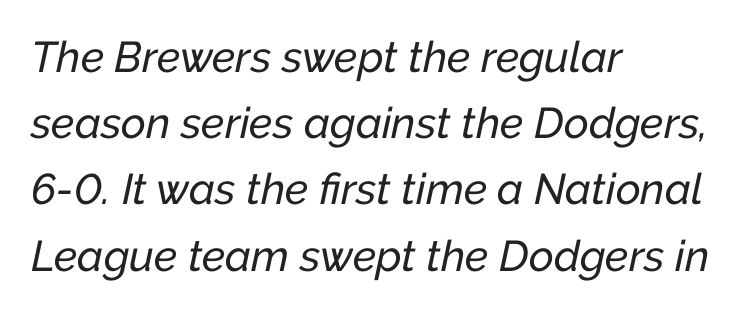
The image shows 43 px text type, italic (leaning right); set left-aligned, normal line spacing (1.54x), normal letter spacing, not underlined; low stroke contrast and a medium x-height.
